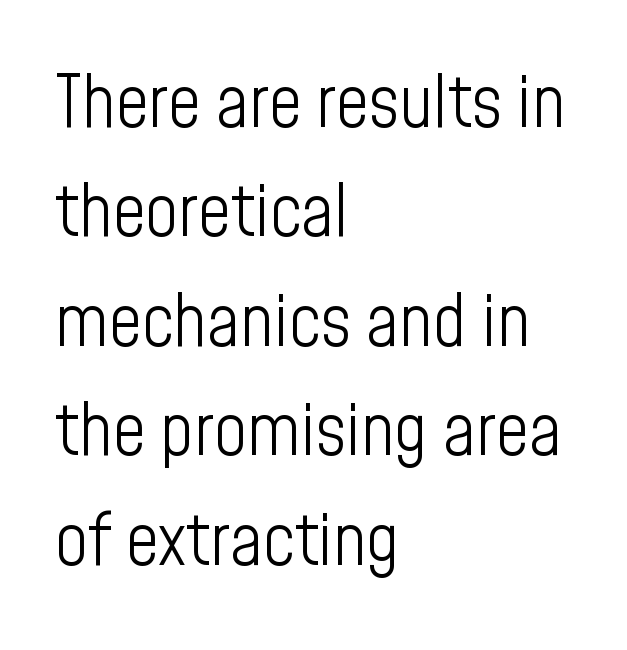
The image shows 72 px light, condensed sans-serif type, upright; set left-aligned, normal line spacing (1.52x), normal letter spacing, not underlined; low stroke contrast and a medium x-height.
